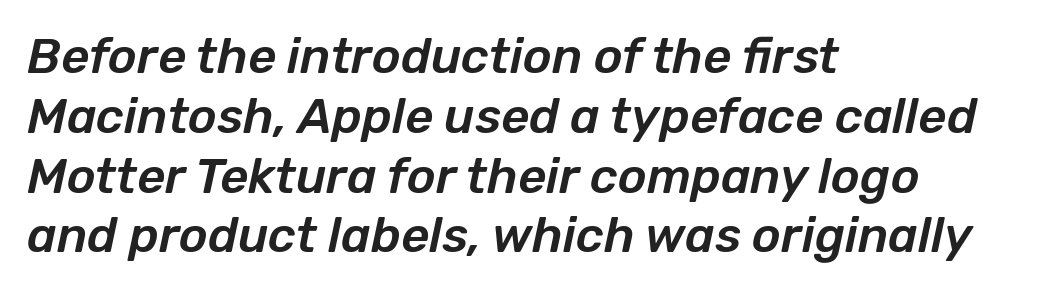
Look at the tracking — it's just the regular setting, nothing added. Each row of text sits above clean, open space. A classic flush-left, rag-right setting is used for this passage. The passage shown is typed in a proportional face where columns would drift. Designer's note — italics engaged.
